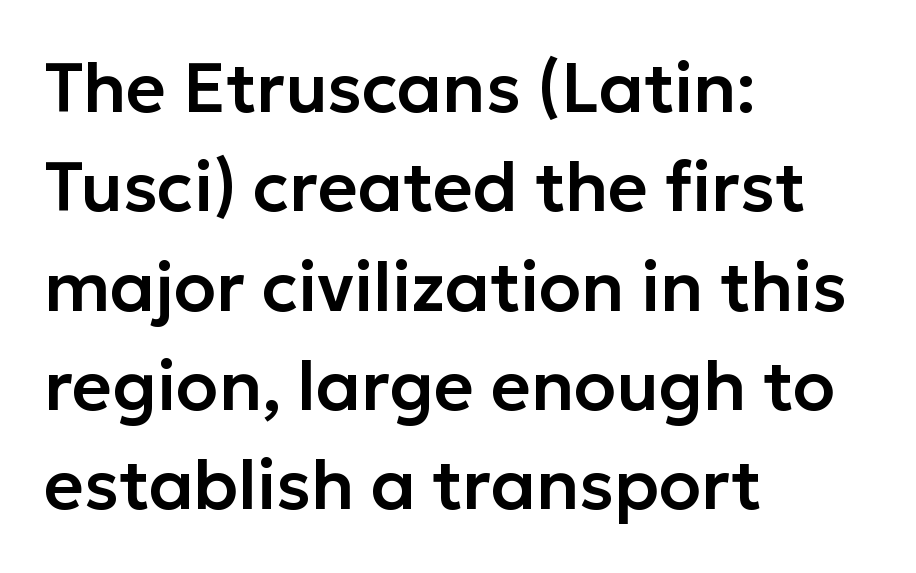
The image shows 69 px sans-serif type, upright; set left-aligned, normal line spacing (1.44x), normal letter spacing, not underlined; low stroke contrast and a medium x-height.
